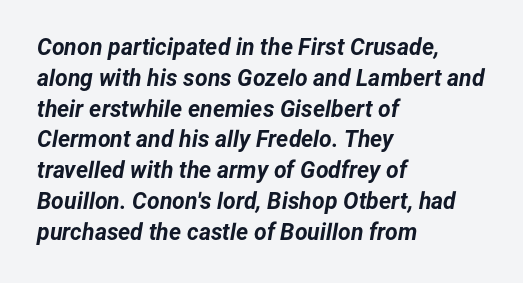
{"italic": "yes", "lean": "right", "slant_degrees": 12, "bold": "yes", "underline": "no", "align": "left", "line_spacing": "normal", "line_spacing_ratio": 1.34, "letter_spacing": "normal", "letter_spacing_em": 0.0, "glyph_px": 23}
